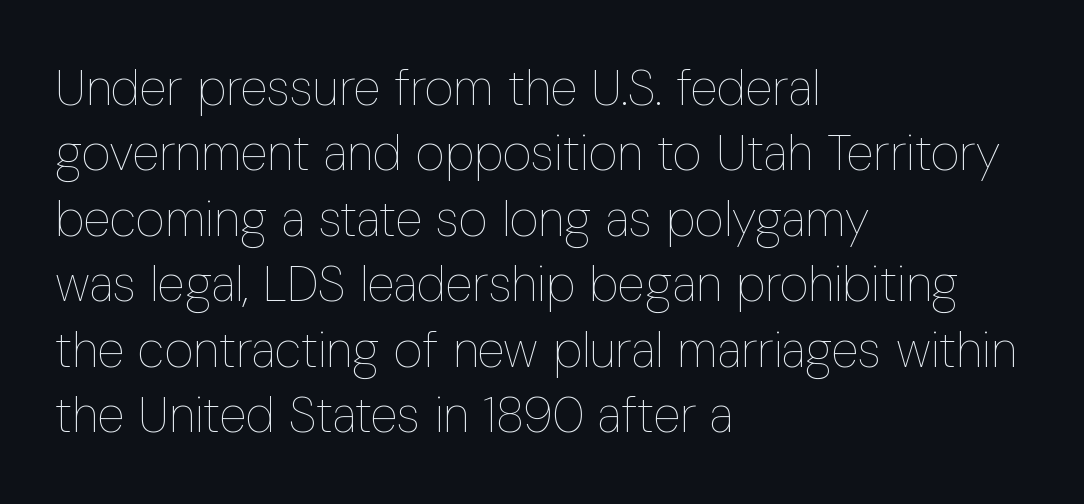
Q: Is the text bold? A: No.
Q: Is the text italic (slanted)? A: No, it is upright.
Q: Is the text underlined? A: No.
Q: How is the paragraph aligned? A: Left-aligned.
Q: Is the spacing between letters normal or unusually wide? A: Normal.
Q: Is the spacing between lines tight, normal or loose? A: Normal.
Q: Width (condensed, normal, or wide)? A: Condensed.
Q: Stroke contrast? A: Low.
Q: x-height? A: Medium.
Q: Monospaced? A: No.
